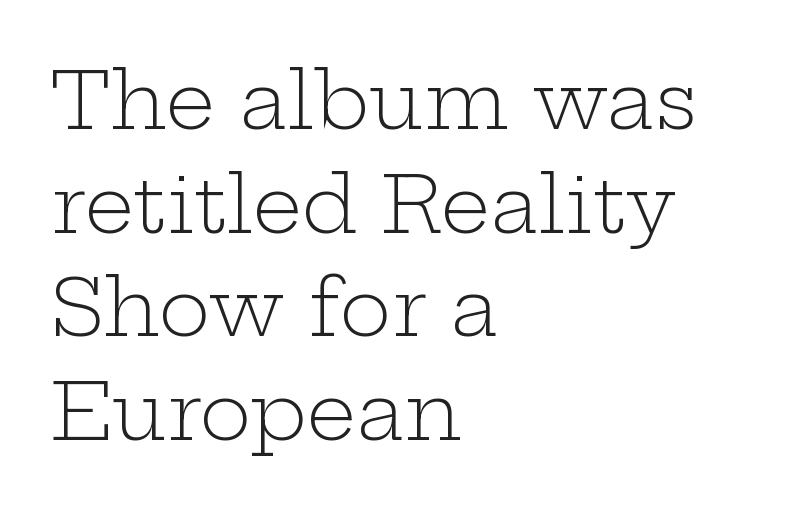
The image shows 78 px light, wide serif type, upright; set left-aligned, normal line spacing (1.33x), normal letter spacing, not underlined; low stroke contrast and a medium x-height.
